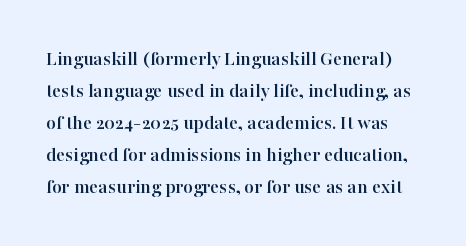
The image shows 21 px text type, upright; set normal line spacing (1.52x), normal letter spacing, not underlined.
